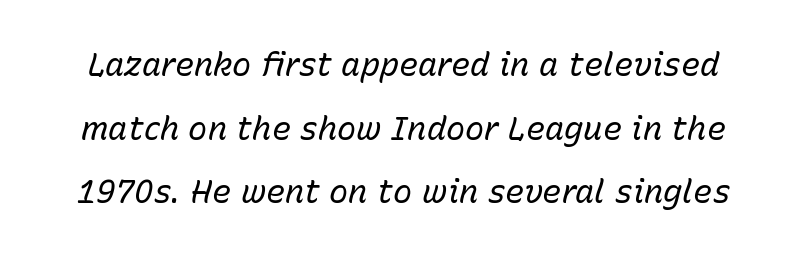
{"italic": "yes", "lean": "right", "slant_degrees": 15, "bold": "no", "weight": "regular", "width": "normal", "stroke_contrast": "low", "x_height": "medium", "monospaced": "no", "underline": "no", "line_spacing": "loose", "line_spacing_ratio": 1.99, "letter_spacing": "normal", "letter_spacing_em": 0.0, "glyph_px": 32}
